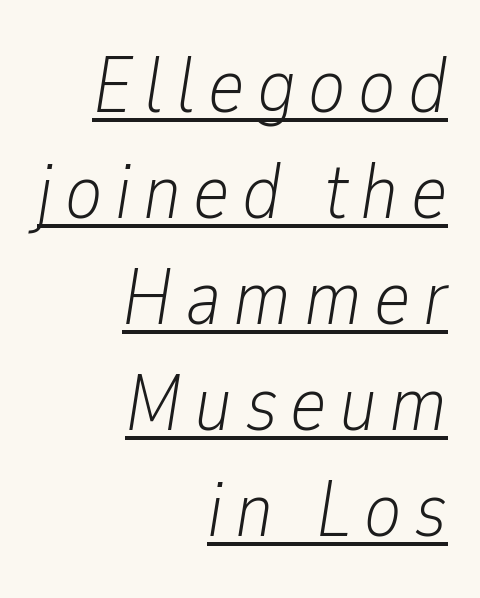
Q: Is the text bold? A: No.
Q: Is the text italic (slanted)? A: Yes, it leans right by about 9 degrees.
Q: Is the text underlined? A: Yes.
Q: How is the paragraph aligned? A: Right-aligned.
Q: Is the spacing between lines tight, normal or loose? A: Normal.
Q: Width (condensed, normal, or wide)? A: Condensed.
Q: Stroke contrast? A: Low.
Q: x-height? A: Medium.
Q: Monospaced? A: No.
